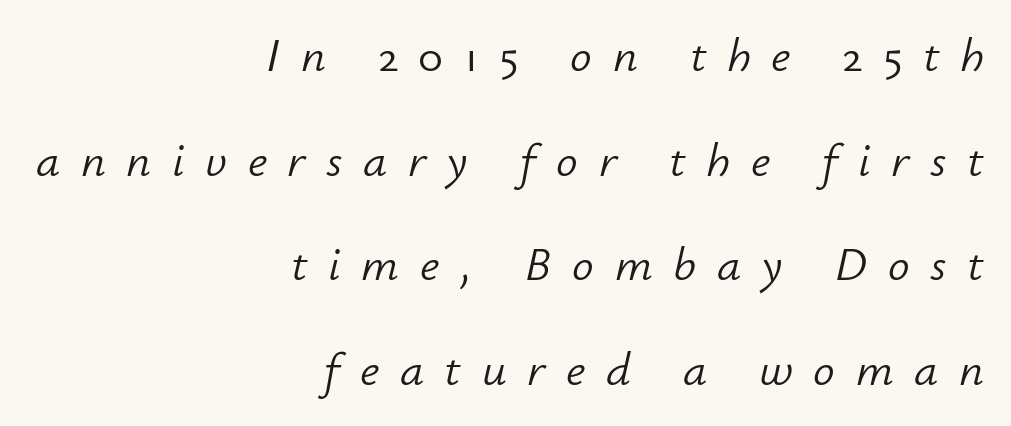
{"italic": "yes", "lean": "right", "slant_degrees": 12, "bold": "no", "weight": "light", "width": "normal", "stroke_contrast": "low", "x_height": "small", "monospaced": "no", "underline": "no", "align": "right", "line_spacing": "loose", "line_spacing_ratio": 2.18, "letter_spacing": "wide", "letter_spacing_em": 0.43, "glyph_px": 48}
